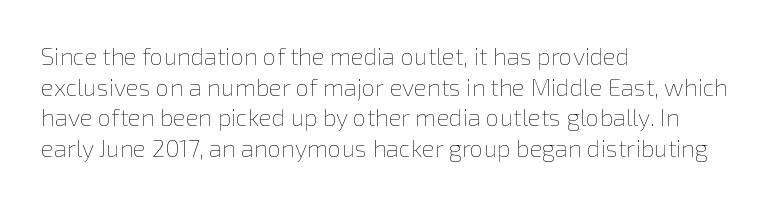
The image shows 24 px text type, upright; set left-aligned, normal line spacing (1.28x), normal letter spacing, not underlined.
